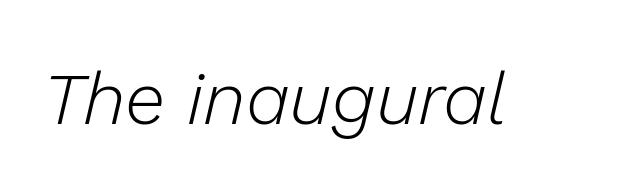
The image shows 73 px light type, italic (leaning right); set normal letter spacing, not underlined; low stroke contrast and a medium x-height.
